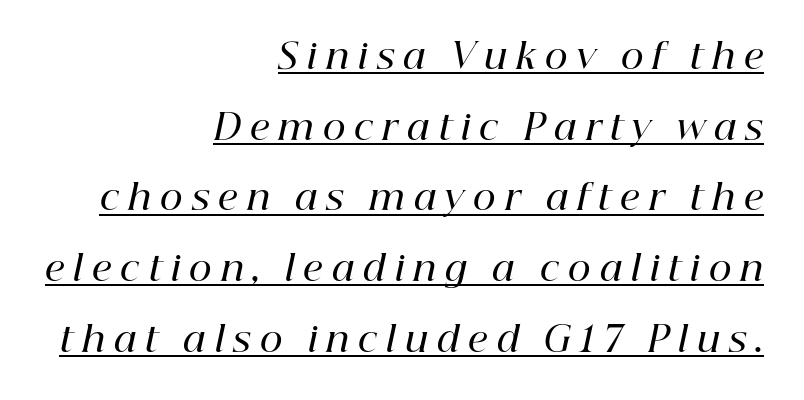
The image shows 35 px semibold serif type, italic (leaning right); set right-aligned, loose line spacing (2.02x), unusually wide letter spacing (+0.26 em), underlined; high stroke contrast and a medium x-height.
